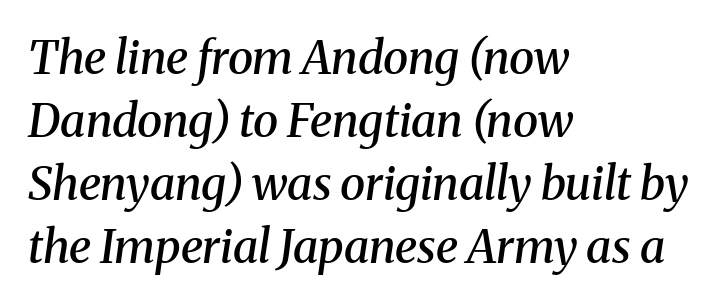
{"serif": "yes", "italic": "yes", "lean": "right", "slant_degrees": 8, "bold": "semi", "weight": "semibold", "width": "normal", "stroke_contrast": "medium", "x_height": "medium", "monospaced": "no", "underline": "no", "align": "left", "line_spacing": "normal", "line_spacing_ratio": 1.37, "letter_spacing": "normal", "letter_spacing_em": 0.0, "glyph_px": 46}
